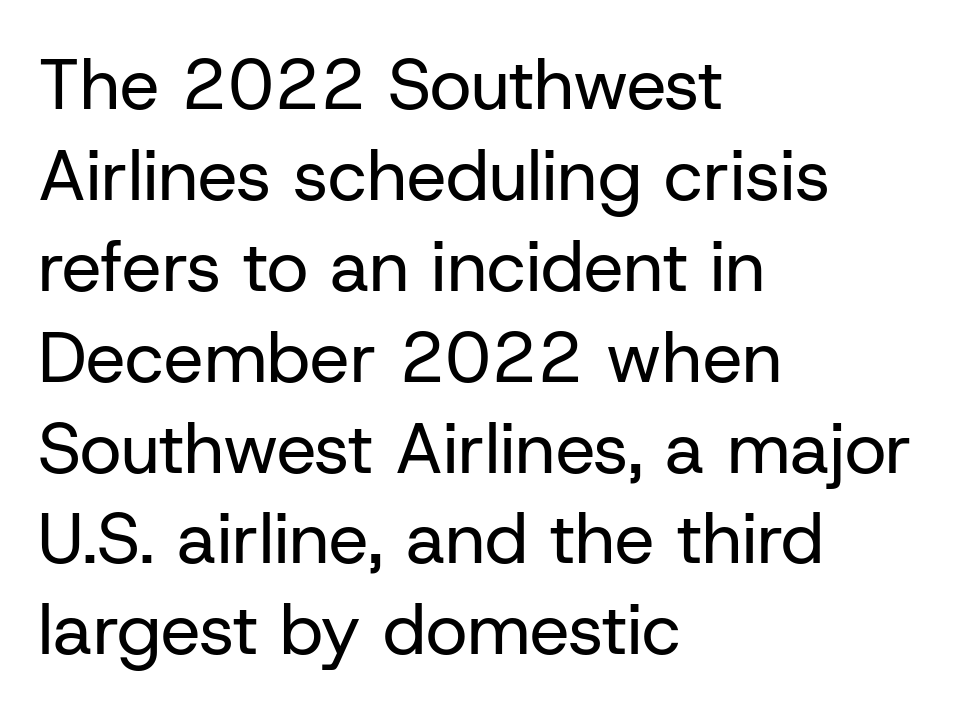
The passage shown is typed in a proportional face where columns would drift. Is there much room between lines? A standard amount, neither cramped nor airy. Rule under the text: the space is simply empty. Italic: no, the glyphs are upright roman. Inter-character spacing is left at the font's built-in metrics.
